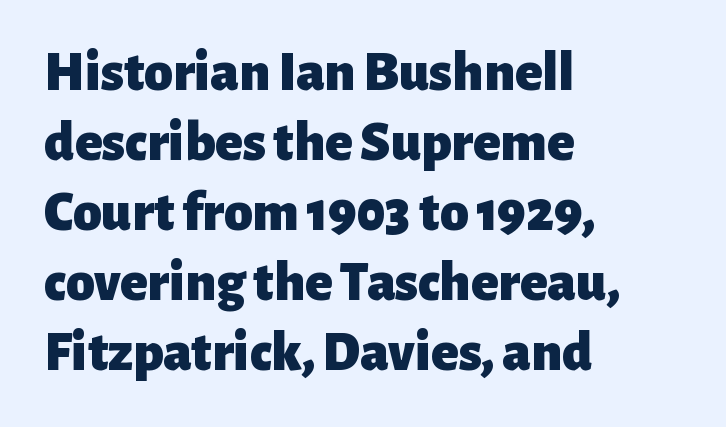
The image shows 57 px heavy sans-serif type, upright; set left-aligned, line spacing 1.23x, normal letter spacing, not underlined; low stroke contrast and a medium x-height.
